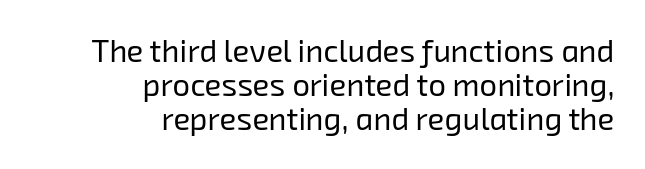
The image shows 31 px regular-weight sans-serif type; set right-aligned, tight line spacing (1.1x), normal letter spacing, not underlined; low stroke contrast and a medium x-height.
